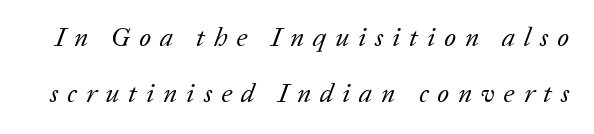
{"italic": "yes", "lean": "right", "slant_degrees": 20, "bold": "no", "underline": "no", "line_spacing": "loose", "line_spacing_ratio": 2.06, "letter_spacing": "wide", "letter_spacing_em": 0.33, "glyph_px": 27}
